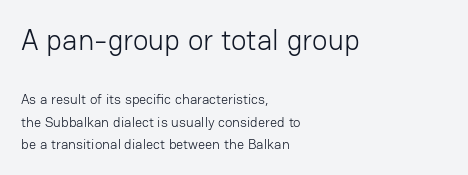
The cut favours lightness, reaching ordinary text weight at its darkest. Only glyphs here, with clear space below each row. This sample uses plain, unmodified letter spacing. Italic: no, the glyphs are upright roman. Line beginnings align vertically; line endings do not. This sample keeps an unexceptional amount of space between lines.
